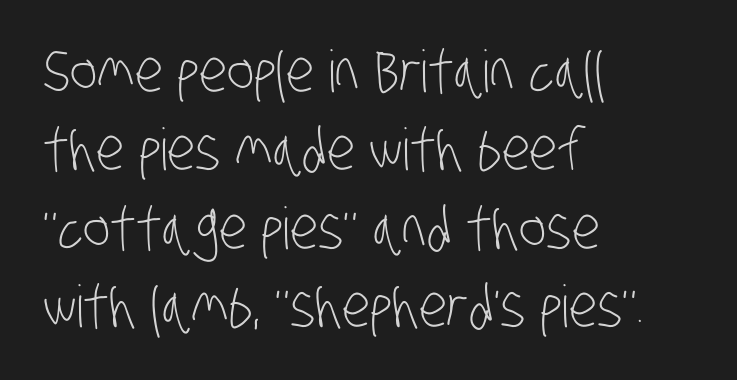
These lines sit exactly where default settings would place them. Proportional: the letters do not fall into vertical columns. The zone under the glyphs is completely vacant. The font family rendered here belongs to the sans-serif group. Layout note: lines flush left. A typesetter would call this zero additional tracking.
